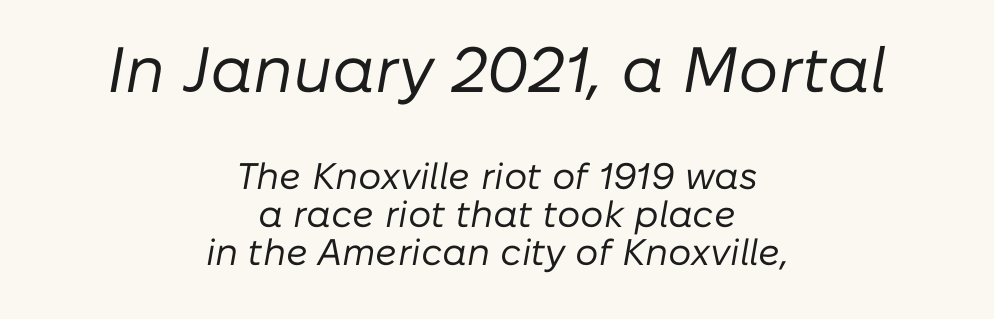
The passage shown is typed in a proportional face where columns would drift. The weight would be labelled regular, book, light, or lighter still. Letters rest on an invisible, unmarked baseline. A student would call this center alignment; a typographer would say set centered.
